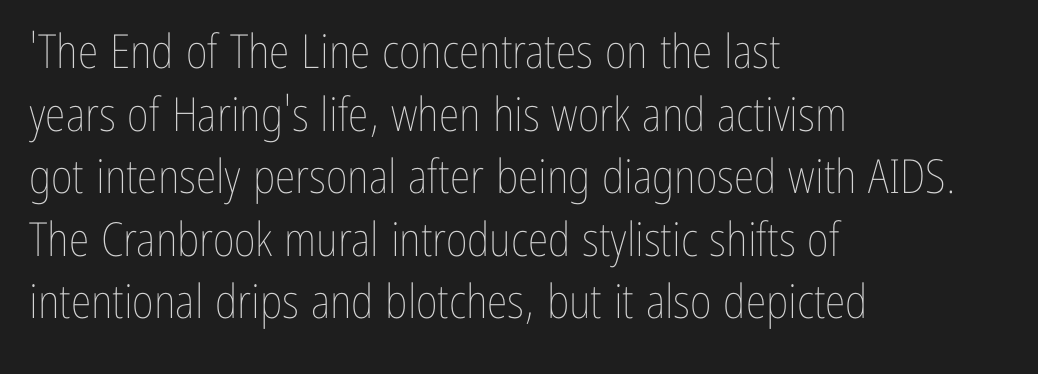
Q: Is the text bold? A: No.
Q: Is the text italic (slanted)? A: No, it is upright.
Q: Is the text underlined? A: No.
Q: How is the paragraph aligned? A: Left-aligned.
Q: Is the spacing between letters normal or unusually wide? A: Normal.
Q: Is the spacing between lines tight, normal or loose? A: Normal.
Q: Width (condensed, normal, or wide)? A: Condensed.
Q: Stroke contrast? A: Low.
Q: x-height? A: Medium.
Q: Monospaced? A: No.
